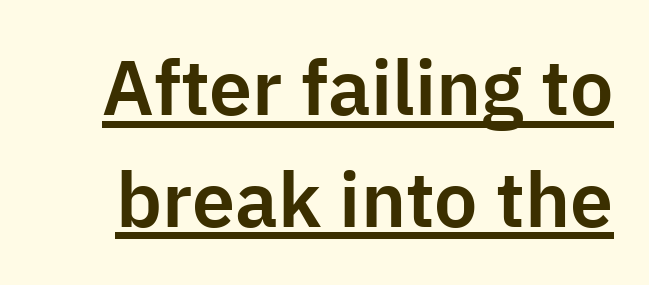
{"serif": "no", "italic": "no", "width": "normal", "stroke_contrast": "low", "x_height": "medium", "monospaced": "no", "underline": "yes", "line_spacing": "normal", "line_spacing_ratio": 1.45, "letter_spacing": "normal", "letter_spacing_em": 0.0, "glyph_px": 77}
